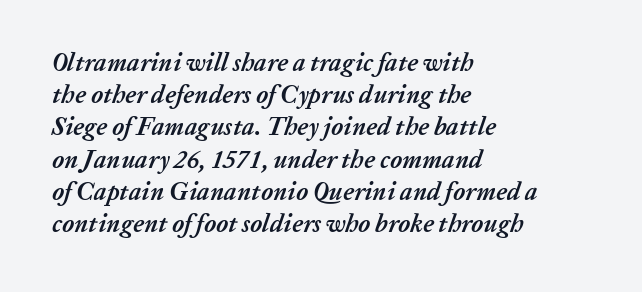
The image shows 25 px bold type, italic (leaning right); set left-aligned, normal line spacing (1.29x), normal letter spacing, not underlined.
